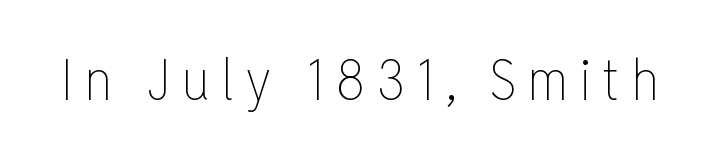
{"italic": "no", "bold": "no", "weight": "thin", "width": "condensed", "stroke_contrast": "low", "x_height": "medium", "monospaced": "no", "underline": "no", "letter_spacing": "wide", "letter_spacing_em": 0.2, "glyph_px": 57}
